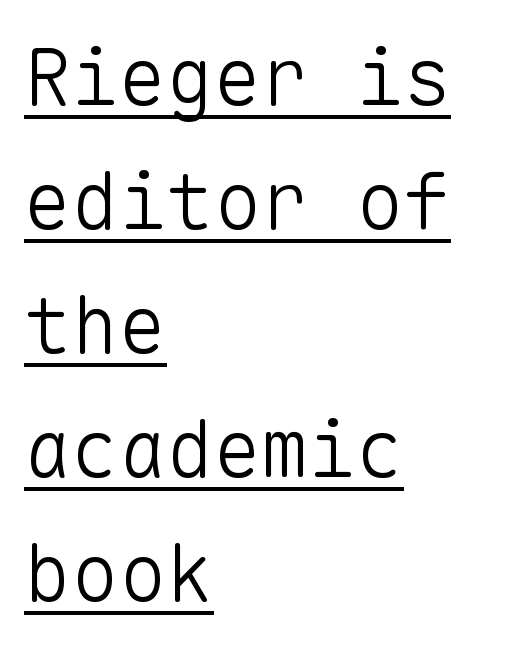
{"serif": "no", "italic": "no", "bold": "no", "weight": "light", "width": "normal", "stroke_contrast": "low", "x_height": "medium", "monospaced": "yes", "underline": "yes", "align": "left", "line_spacing": "normal", "line_spacing_ratio": 1.57, "letter_spacing": "normal", "letter_spacing_em": 0.0, "glyph_px": 79}
